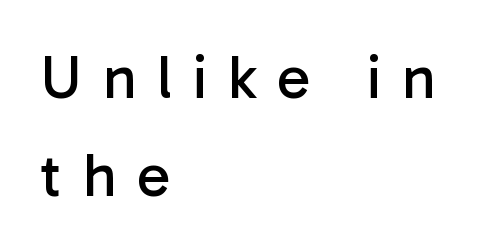
The weight tops out at a normal text grade. Regarding leading, the lines here are spaced in the standard way. The strip under each line holds only bare page. The letters advance in unequal steps, a hallmark of proportional type. The text was rendered using a sans face with plain stroke endings.
